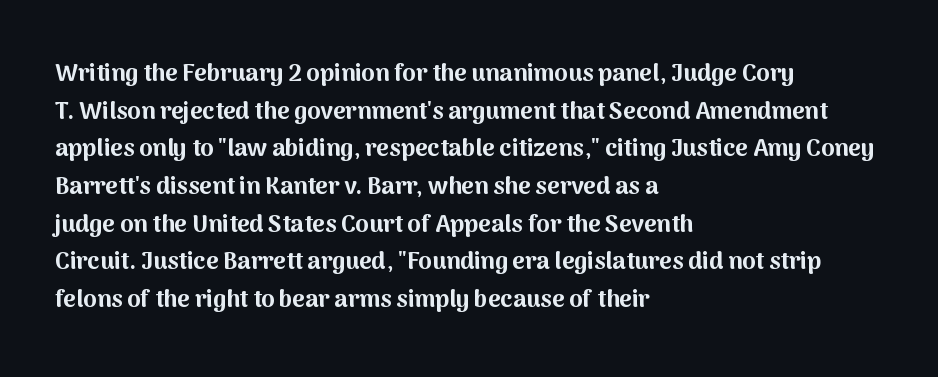
Heavy, bold letterforms. Quick note: underline off. The space between consecutive lines is moderate. This is roman type, the default non-slanted kind. The compositor pushed each line to the left boundary.
